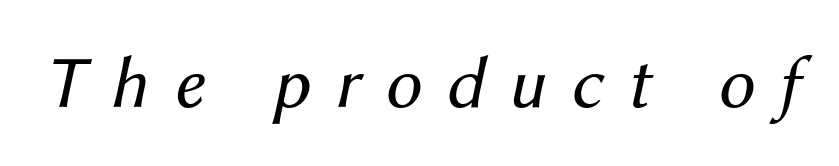
The image shows 74 px regular-weight type, italic (leaning right); set unusually wide letter spacing (+0.33 em), not underlined; medium stroke contrast and a medium x-height.
